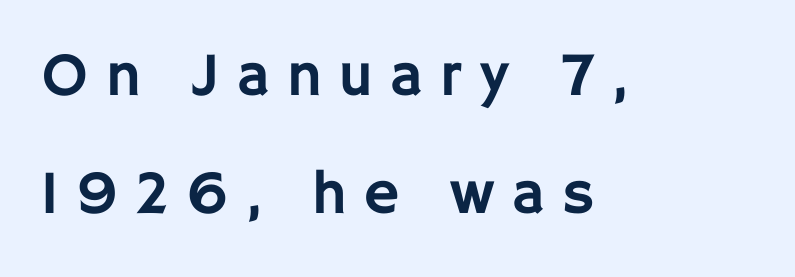
Q: Is the text italic (slanted)? A: No, it is upright.
Q: Is the typeface a serif or a sans-serif typeface? A: Sans-serif.
Q: Is the text underlined? A: No.
Q: How is the paragraph aligned? A: Left-aligned.
Q: Is the spacing between letters normal or unusually wide? A: Unusually wide.
Q: Is the spacing between lines tight, normal or loose? A: Loose.
Q: Width (condensed, normal, or wide)? A: Normal.
Q: Stroke contrast? A: Low.
Q: x-height? A: Large.
Q: Monospaced? A: No.
